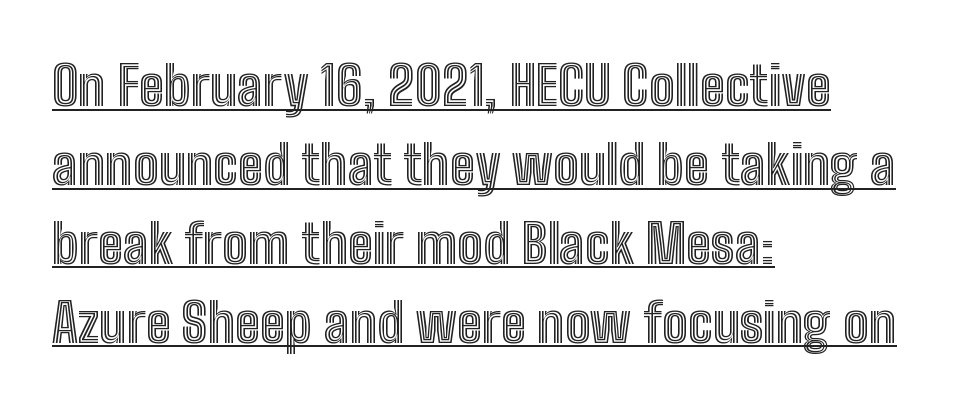
Q: Is the text italic (slanted)? A: No, it is upright.
Q: Is the text underlined? A: Yes.
Q: How is the paragraph aligned? A: Left-aligned.
Q: Is the spacing between letters normal or unusually wide? A: Normal.
Q: Is the spacing between lines tight, normal or loose? A: Normal.
Q: Width (condensed, normal, or wide)? A: Condensed.
Q: x-height? A: Medium.
Q: Monospaced? A: No.
